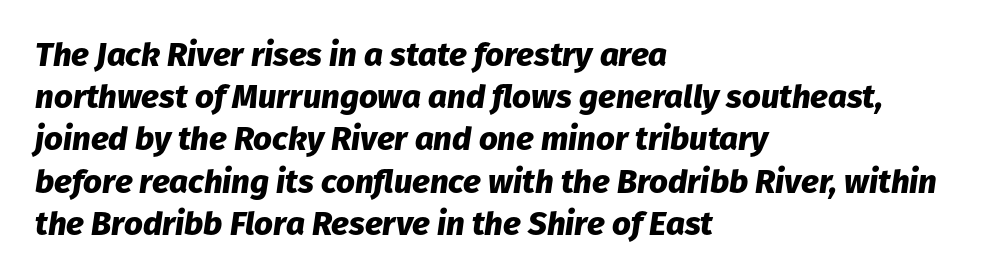
Normally led — the rows are evenly, conventionally spaced. The lines are quadded left. Note the varied advance widths — an 'i' is clearly narrower than an 'm'. The line texture is even and compact thanks to regular tracking.
